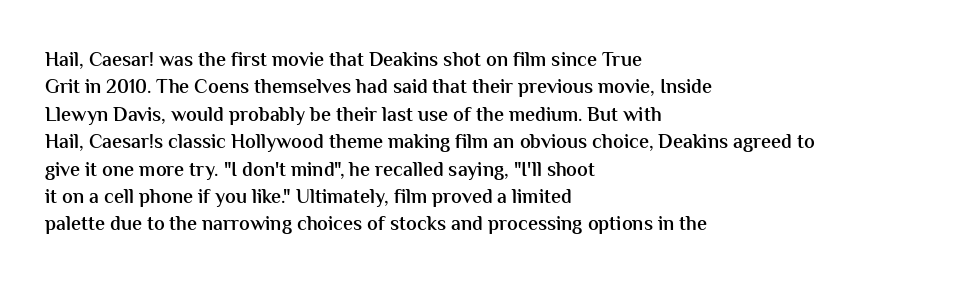
The specimen reads as upright at a glance. Each new line begins a customary step beneath the previous one. Has an underline been added? It has not. Its strokes are somewhat broadened, the hallmark of semibold type.
